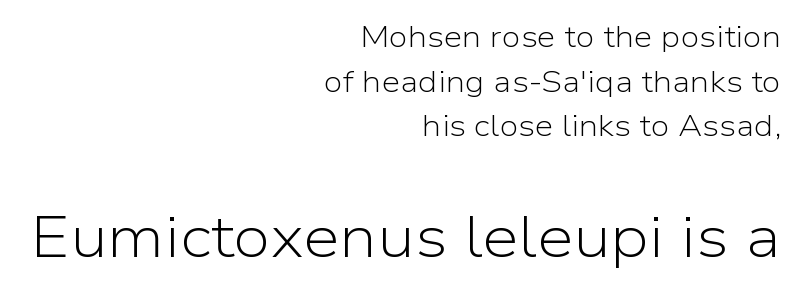
Q: Is the text bold? A: No.
Q: Is the text italic (slanted)? A: No, it is upright.
Q: Is the typeface a serif or a sans-serif typeface? A: Sans-serif.
Q: Is the text underlined? A: No.
Q: How is the paragraph aligned? A: Right-aligned.
Q: Is the spacing between letters normal or unusually wide? A: Normal.
Q: Is the spacing between lines tight, normal or loose? A: Normal.
Q: Which block of text is set in a larger size, the first (top) or the second (bottom)? A: The second (bottom) one.
Q: Width (condensed, normal, or wide)? A: Normal.
Q: Stroke contrast? A: Low.
Q: x-height? A: Medium.
Q: Monospaced? A: No.
